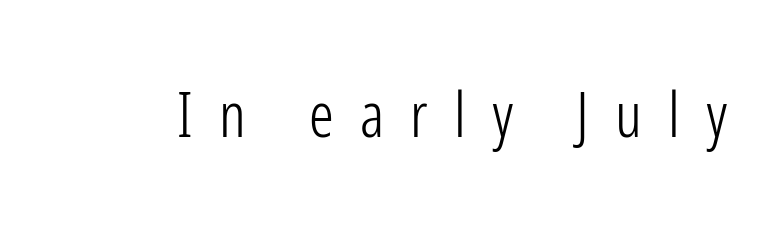
The horizontal fit of the characters is loose and conspicuously gappy. The glyphs are unaccompanied by any horizontal stroke below them. Typographically, this falls in the sans-serif category. Summary of weight: not heavy and not bold. The passage shown is typed in a proportional face where columns would drift. It's the straight-up-and-down kind of type.
